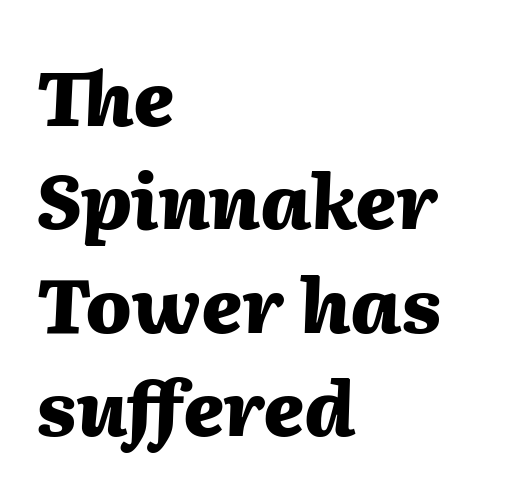
The image shows 76 px heavy type, italic (leaning right); set left-aligned, normal line spacing (1.36x), normal letter spacing, not underlined; medium stroke contrast and a medium x-height.
